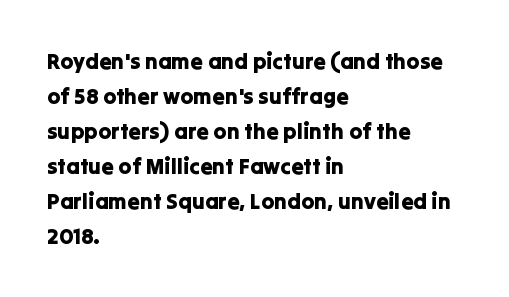
The vertical gap from one line to the next is medium. In terms of posture, this sample is upright. The ragged edge is on the right, which tells us the setting is flush left. Look at the tracking — it's just the regular setting, nothing added. Only glyphs here, with clear space below each row.
